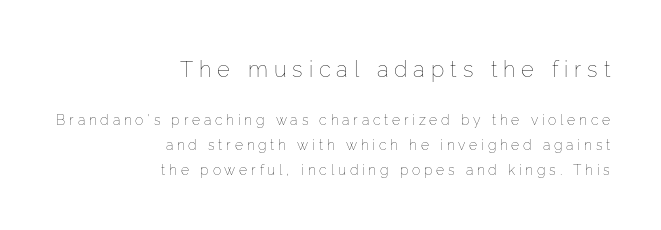
Q: Is the text bold? A: No.
Q: Is the text italic (slanted)? A: No, it is upright.
Q: Is the text underlined? A: No.
Q: How is the paragraph aligned? A: Right-aligned.
Q: Is the spacing between letters normal or unusually wide? A: Unusually wide.
Q: Which block of text is set in a larger size, the first (top) or the second (bottom)? A: The first (top) one.
